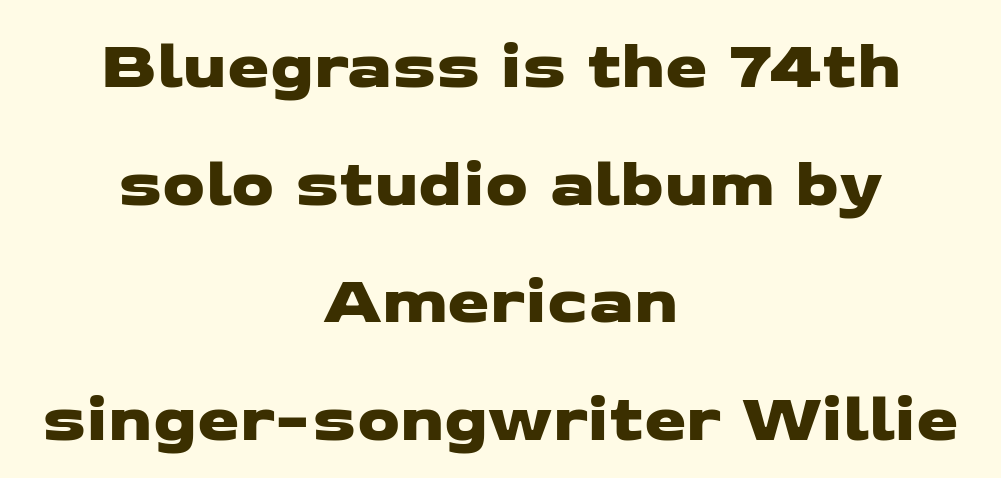
{"serif": "no", "width": "wide", "stroke_contrast": "low", "x_height": "medium", "monospaced": "no", "underline": "no", "align": "center", "line_spacing_ratio": 1.73, "letter_spacing": "normal", "letter_spacing_em": 0.0, "glyph_px": 68}
